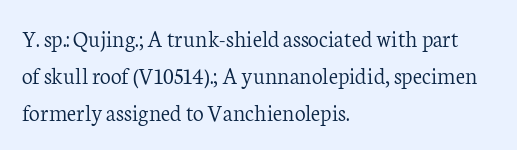
Q: Is the text bold? A: No.
Q: Is the text italic (slanted)? A: No, it is upright.
Q: Is the text underlined? A: No.
Q: How is the paragraph aligned? A: Left-aligned.
Q: Is the spacing between letters normal or unusually wide? A: Normal.
Q: Is the spacing between lines tight, normal or loose? A: Normal.
